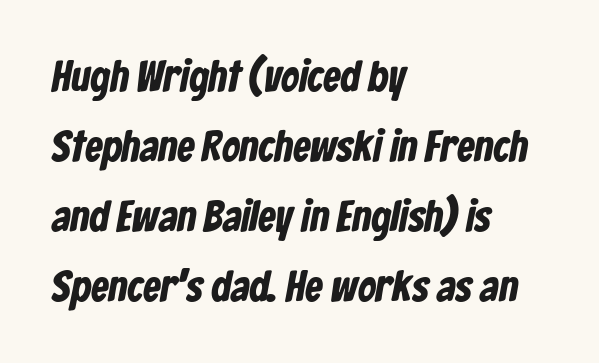
Notice how descenders clear the ascenders below comfortably — that's standard leading. The baseline area is clear. Casual observation: everything's shoved over to the left. This is heavy type, rendered in bold. Serif or sans? Sans — the stroke terminals are bare.
